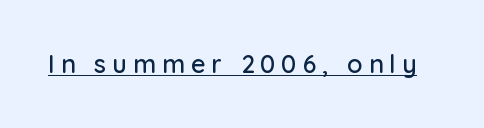
{"italic": "no", "underline": "yes", "letter_spacing": "wide", "letter_spacing_em": 0.24, "glyph_px": 25}
